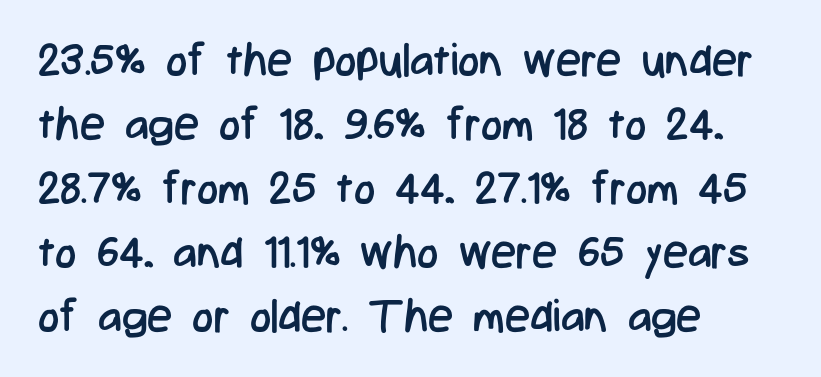
Q: Is the text bold? A: No.
Q: Is the text italic (slanted)? A: No, it is upright.
Q: Is the typeface a serif or a sans-serif typeface? A: Sans-serif.
Q: Is the text underlined? A: No.
Q: How is the paragraph aligned? A: Left-aligned.
Q: Is the spacing between letters normal or unusually wide? A: Normal.
Q: Is the spacing between lines tight, normal or loose? A: Normal.
Q: Width (condensed, normal, or wide)? A: Condensed.
Q: Stroke contrast? A: Low.
Q: x-height? A: Medium.
Q: Monospaced? A: No.
